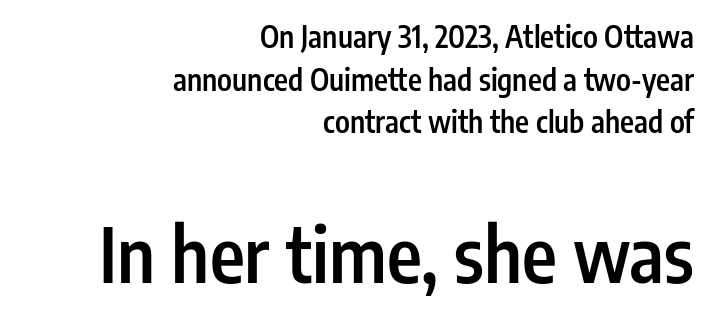
The image shows 75 px semibold, condensed sans-serif type, upright; set right-aligned, normal line spacing (1.42x), normal letter spacing, not underlined; the second (bottom) block is 2.5x larger; low stroke contrast and a medium x-height.
